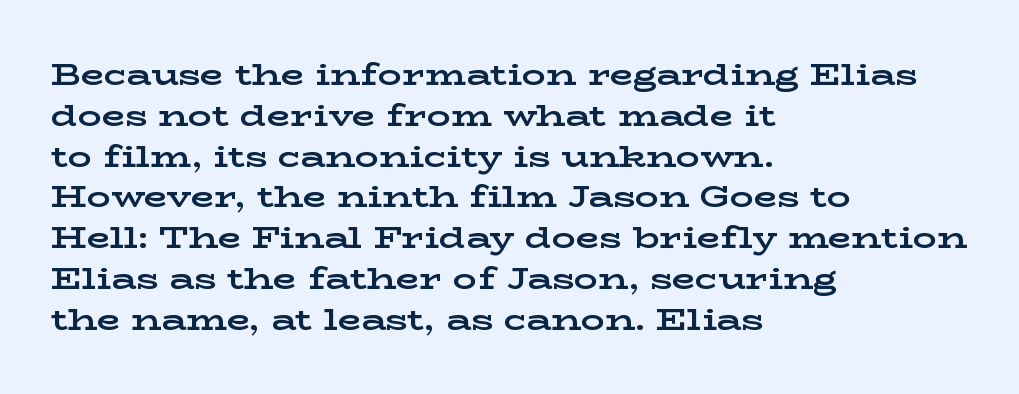
The lettering stays uniformly vertical, giving the passage a roman look. The rendering uses natural spacing where letterforms have individual widths. Pretty heavy lettering here — definitely bold. The face used here is seriffed, in the tradition of book romans. The line texture is even and compact thanks to regular tracking. Each line starts at the same left margin while the right side varies.
